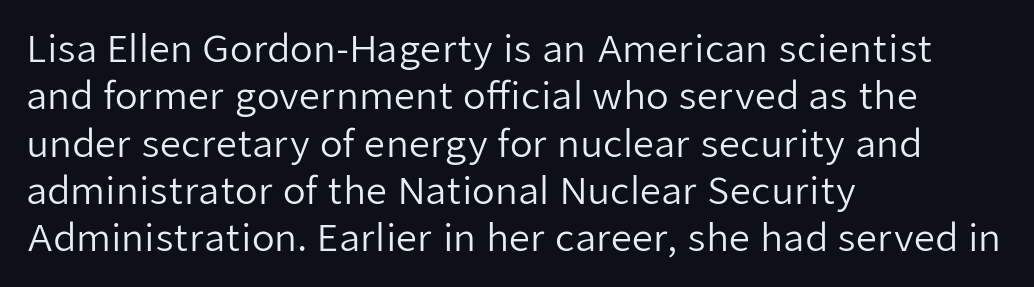
Q: Is the text bold? A: No.
Q: Is the text italic (slanted)? A: No, it is upright.
Q: Is the typeface a serif or a sans-serif typeface? A: Sans-serif.
Q: Is the text underlined? A: No.
Q: How is the paragraph aligned? A: Left-aligned.
Q: Is the spacing between letters normal or unusually wide? A: Normal.
Q: Is the spacing between lines tight, normal or loose? A: Normal.
Q: Width (condensed, normal, or wide)? A: Normal.
Q: Stroke contrast? A: Low.
Q: x-height? A: Medium.
Q: Monospaced? A: No.
